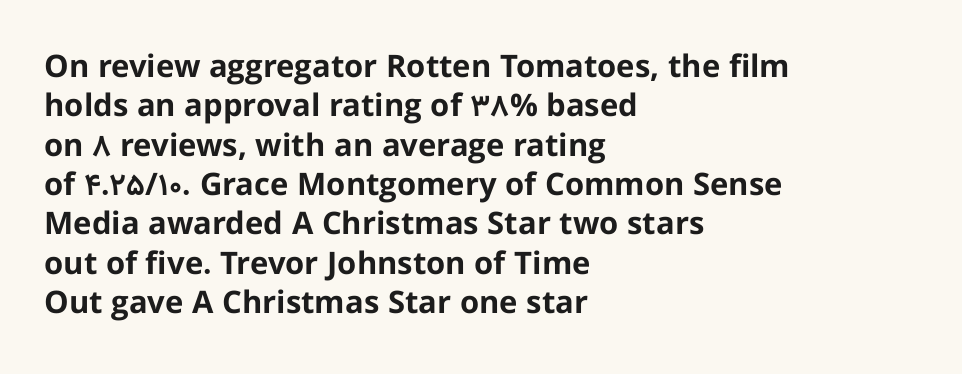
Q: Is the text bold? A: Yes.
Q: Is the text italic (slanted)? A: No, it is upright.
Q: Is the typeface a serif or a sans-serif typeface? A: Sans-serif.
Q: Is the text underlined? A: No.
Q: How is the paragraph aligned? A: Left-aligned.
Q: Is the spacing between letters normal or unusually wide? A: Normal.
Q: Is the spacing between lines tight, normal or loose? A: Normal.
Q: Width (condensed, normal, or wide)? A: Normal.
Q: Stroke contrast? A: Low.
Q: x-height? A: Medium.
Q: Monospaced? A: No.
